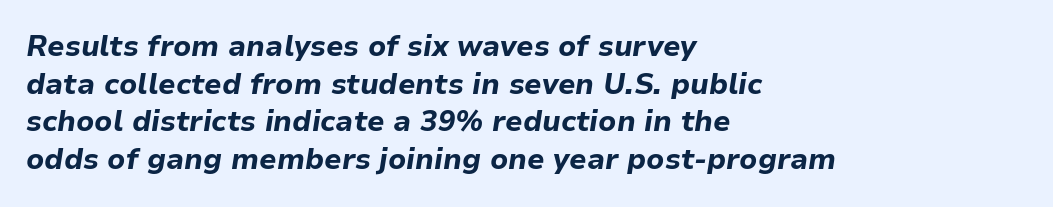
{"italic": "yes", "lean": "right", "slant_degrees": 9, "bold": "yes", "weight": "bold", "width": "normal", "stroke_contrast": "low", "x_height": "medium", "monospaced": "no", "underline": "no", "align": "left", "line_spacing": "normal", "line_spacing_ratio": 1.3, "letter_spacing": "normal", "letter_spacing_em": 0.0, "glyph_px": 29}
